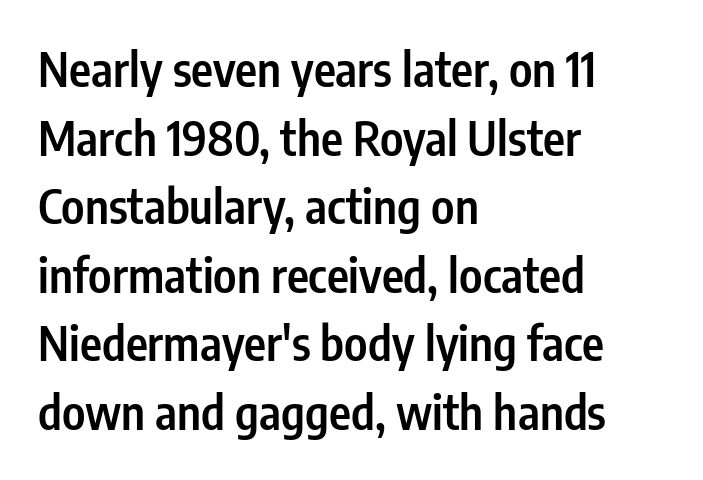
The font family rendered here belongs to the sans-serif group. The passage shown has conventional tracking throughout. Character widths vary here, with narrow letters taking less room than wide ones. Baseline-to-baseline distance is the conventional proportion of letter height. Nobody drew a line under any word here. Leftover space on each line is placed entirely after the last word.
